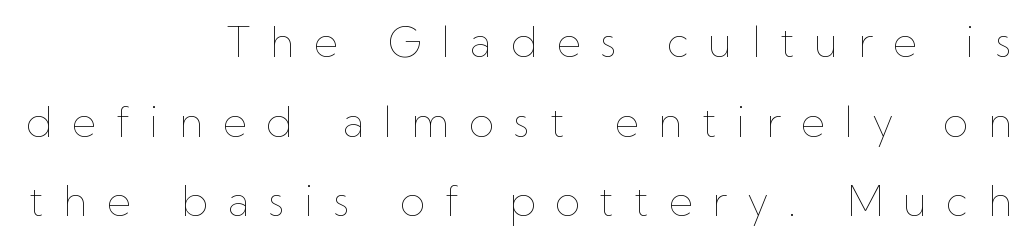
Does the lettering tilt? It doesn't — this is upright. Spacing verdict: proportional, widths tailored to each character. Leftover space on each line is placed entirely before the opening word. The tracking reads as deliberately expanded to a designer's eye.
